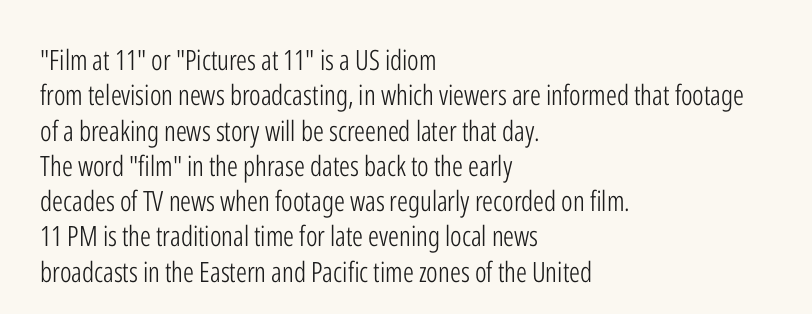
The image shows 28 px light, condensed sans-serif type, upright; set left-aligned, normal line spacing (1.26x), normal letter spacing, not underlined; low stroke contrast and a medium x-height.
